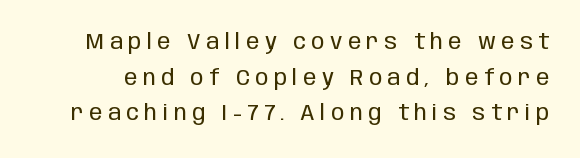
Q: Is the text bold? A: No.
Q: Is the text italic (slanted)? A: No, it is upright.
Q: Is the text underlined? A: No.
Q: Is the spacing between letters normal or unusually wide? A: Unusually wide.
Q: Is the spacing between lines tight, normal or loose? A: Normal.
